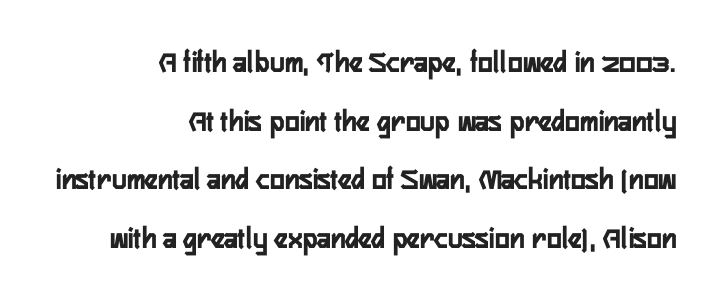
The specimen omits any rule beneath the text block's lines. This rendering uses right alignment, leaving the left contour irregular. The rendering uses a bold face; every stroke is thick and dark. This sample uses a sans-serif face.
